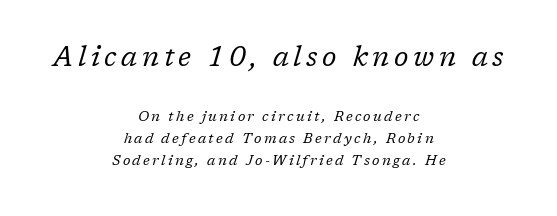
The image shows 27 px text type, italic (leaning right); set centered, normal line spacing (1.58x), not underlined; the first (top) block is 1.93x larger.
